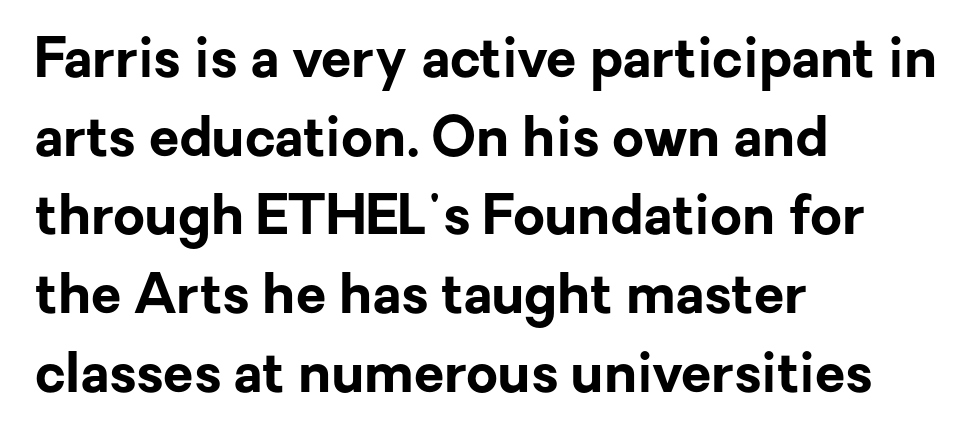
{"serif": "no", "italic": "no", "bold": "yes", "weight": "bold", "width": "normal", "stroke_contrast": "low", "x_height": "medium", "monospaced": "no", "underline": "no", "align": "left", "line_spacing": "normal", "line_spacing_ratio": 1.43, "letter_spacing": "normal", "letter_spacing_em": 0.0, "glyph_px": 55}
